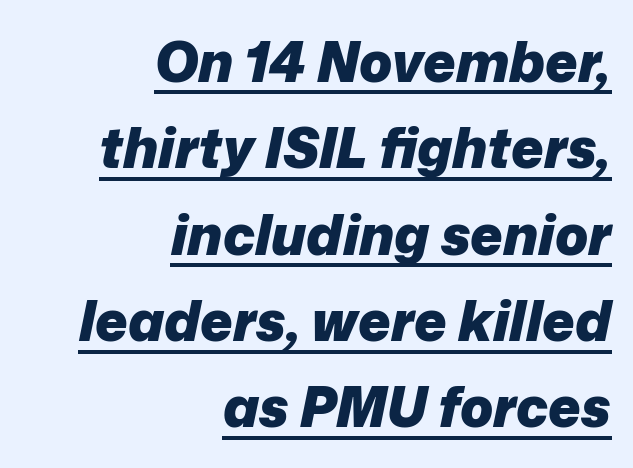
Q: Is the text bold? A: Yes.
Q: Is the text italic (slanted)? A: Yes, it leans right by about 12 degrees.
Q: Is the text underlined? A: Yes.
Q: How is the paragraph aligned? A: Right-aligned.
Q: Is the spacing between letters normal or unusually wide? A: Normal.
Q: Is the spacing between lines tight, normal or loose? A: Normal.
Q: Width (condensed, normal, or wide)? A: Normal.
Q: Stroke contrast? A: Low.
Q: x-height? A: Medium.
Q: Monospaced? A: No.
